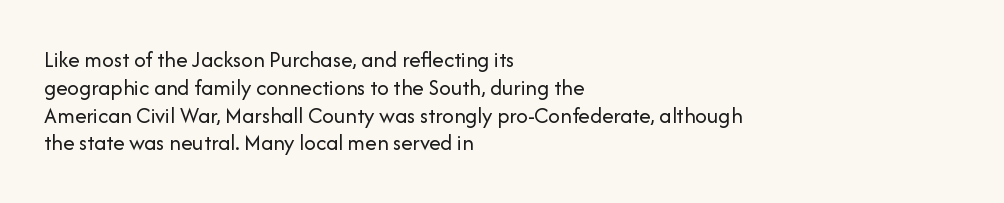
Italic: no, the glyphs are upright roman. Typeset ragged right — the left edge is the straight one. The gaps between neighbouring characters are ordinary and unremarkable. No letter is thick-stroked: the sample isn't bold. Lines of text with bare space underneath.
